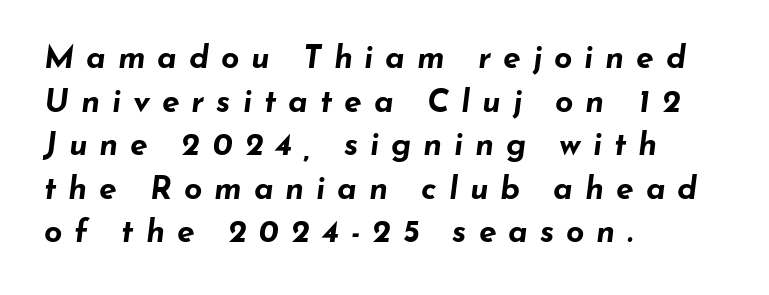
The lettering tilts uniformly, giving the passage an italic look. Between one letter and the next there's a generous, obvious gap. Looks like regular typesetting: each glyph gets only the width it needs. Weight: bold.
